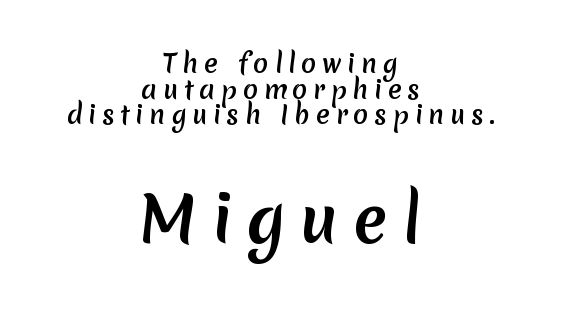
Q: Is the typeface a serif or a sans-serif typeface? A: Sans-serif.
Q: Is the text underlined? A: No.
Q: How is the paragraph aligned? A: Centered.
Q: Is the spacing between letters normal or unusually wide? A: Unusually wide.
Q: Is the spacing between lines tight, normal or loose? A: Tight.
Q: Which block of text is set in a larger size, the first (top) or the second (bottom)? A: The second (bottom) one.
Q: Width (condensed, normal, or wide)? A: Normal.
Q: Stroke contrast? A: Medium.
Q: x-height? A: Medium.
Q: Monospaced? A: No.
